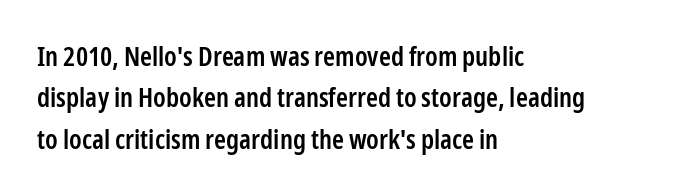
A student would call this left alignment; a typographer would say flush left, rag right. Line spacing here is normal. Tracking value appears to be zero — textbook default spacing. A typesetter would mark this as roman, not italic. Each glyph is drawn with semibold strokes, heavier than normal yet not fully bold. The strip under each line holds only bare page.
